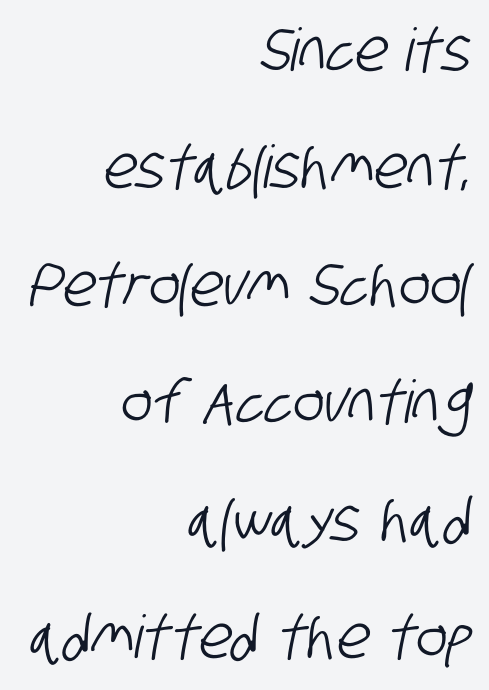
Underlining? Definitely not there. This rendering leaves character spacing at its baseline value. How would I describe the line gaps? Wide and relaxed. This sample uses a sans-serif face. Note the varied advance widths — an 'i' is clearly narrower than an 'm'.
